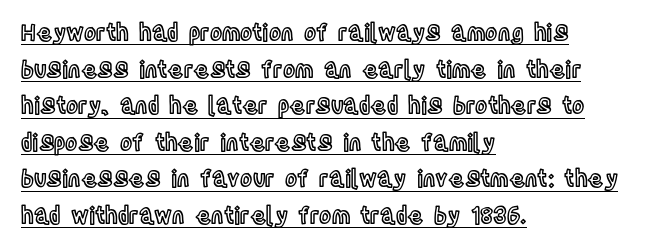
Q: Is the text italic (slanted)? A: No, it is upright.
Q: Is the text underlined? A: Yes.
Q: How is the paragraph aligned? A: Left-aligned.
Q: Is the spacing between letters normal or unusually wide? A: Normal.
Q: Is the spacing between lines tight, normal or loose? A: Normal.
